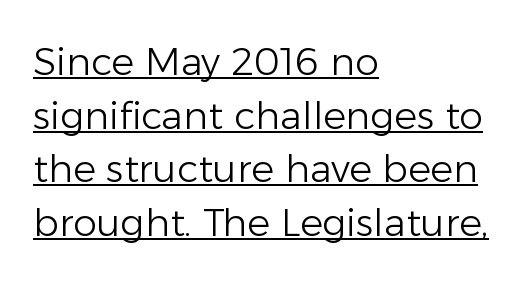
{"serif": "no", "italic": "no", "bold": "no", "weight": "light", "width": "normal", "stroke_contrast": "low", "x_height": "medium", "monospaced": "no", "underline": "yes", "align": "left", "line_spacing": "normal", "line_spacing_ratio": 1.41, "letter_spacing": "normal", "letter_spacing_em": 0.0, "glyph_px": 38}
